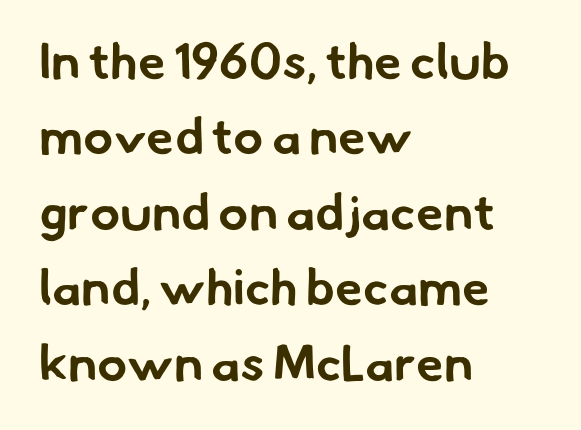
Is the type bold? Yes — the strokes are clearly thick and heavy. Observe the ordinary spacing: letters are neighbours, not strangers. Is the block centered? No — it sits flush against the left margin. In terms of leading, this rendering sits right in the middle. Is this a sans? Yes — the strokes have no serifs.
